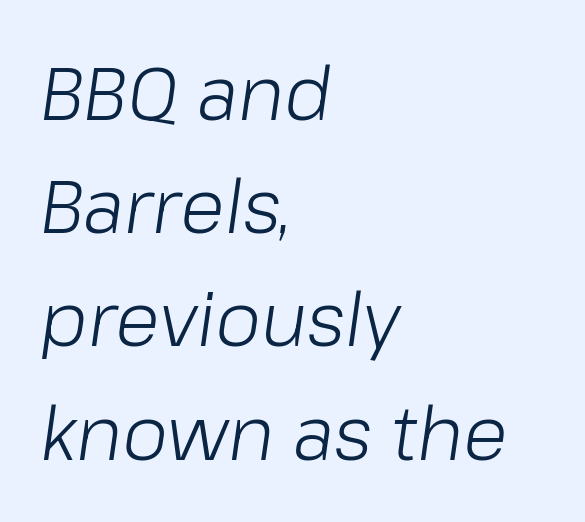
Summary of vertical rhythm: regular, with standard interline spacing. Caption: face not bold, strokes unweighted. Note the varied advance widths — an 'i' is clearly narrower than an 'm'. Observe the ordinary spacing: letters are neighbours, not strangers.
